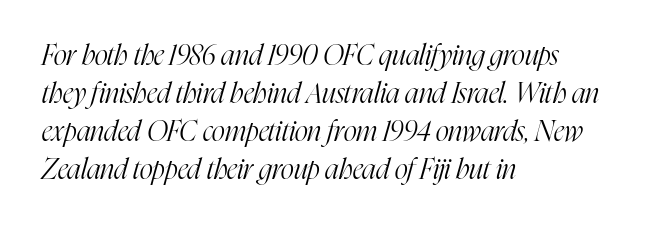
Q: Is the text bold? A: No.
Q: Is the text italic (slanted)? A: Yes, it leans right by about 16 degrees.
Q: Is the typeface a serif or a sans-serif typeface? A: Serif.
Q: Is the text underlined? A: No.
Q: How is the paragraph aligned? A: Left-aligned.
Q: Is the spacing between letters normal or unusually wide? A: Normal.
Q: Is the spacing between lines tight, normal or loose? A: Normal.
Q: Width (condensed, normal, or wide)? A: Condensed.
Q: Stroke contrast? A: High.
Q: x-height? A: Medium.
Q: Monospaced? A: No.
